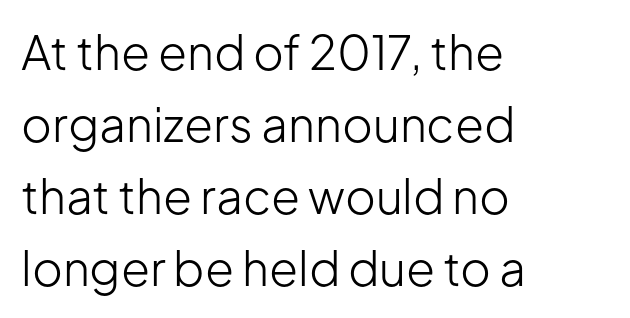
Q: Is the text bold? A: No.
Q: Is the text italic (slanted)? A: No, it is upright.
Q: Is the typeface a serif or a sans-serif typeface? A: Sans-serif.
Q: Is the text underlined? A: No.
Q: How is the paragraph aligned? A: Left-aligned.
Q: Is the spacing between letters normal or unusually wide? A: Normal.
Q: Is the spacing between lines tight, normal or loose? A: Normal.
Q: Width (condensed, normal, or wide)? A: Normal.
Q: Stroke contrast? A: Low.
Q: x-height? A: Medium.
Q: Monospaced? A: No.
